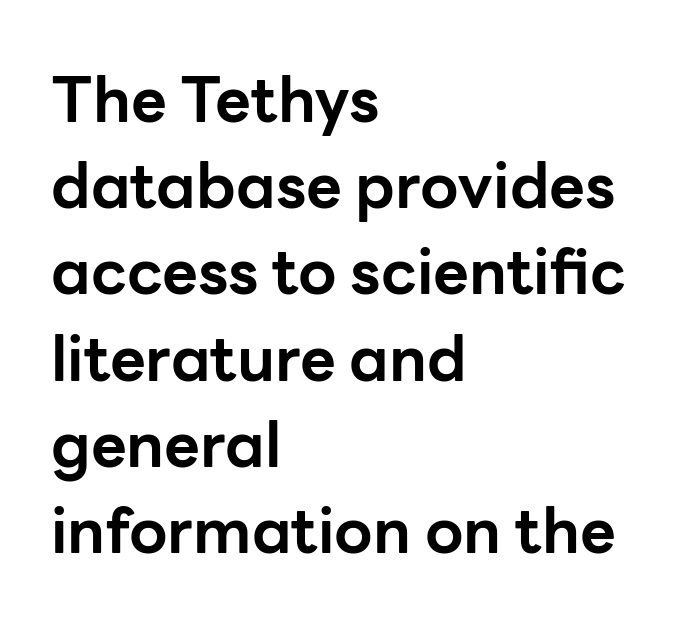
The image shows 62 px bold sans-serif type, upright; set left-aligned, normal line spacing (1.39x), normal letter spacing, not underlined; low stroke contrast and a medium x-height.
